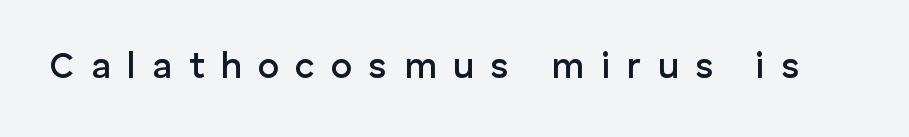
The strip under each line holds only bare page. Is the type bold? Partly — it's a semibold, heavier than regular but not fully bold. The line texture is sparse and dotted thanks to wide tracking. Each letter's strokes conclude bluntly, with no projecting serifs. Do the characters align in a grid? No, the font is proportional.
